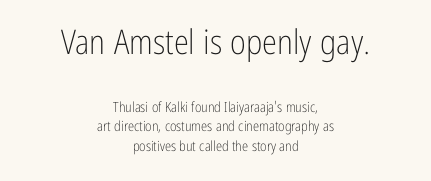
Q: Is the text bold? A: No.
Q: Is the text italic (slanted)? A: No, it is upright.
Q: Is the typeface a serif or a sans-serif typeface? A: Sans-serif.
Q: Is the text underlined? A: No.
Q: How is the paragraph aligned? A: Centered.
Q: Is the spacing between letters normal or unusually wide? A: Normal.
Q: Is the spacing between lines tight, normal or loose? A: Normal.
Q: Which block of text is set in a larger size, the first (top) or the second (bottom)? A: The first (top) one.
Q: Width (condensed, normal, or wide)? A: Condensed.
Q: Stroke contrast? A: Low.
Q: x-height? A: Medium.
Q: Monospaced? A: No.
